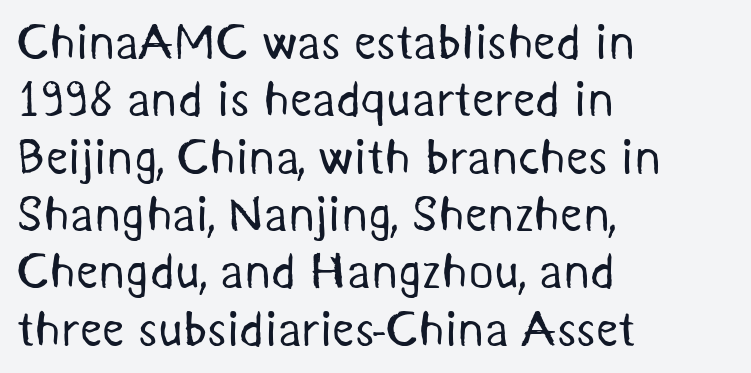
This sample has the flowing, uneven cadence of proportional lettering. Letter spacing: default. Caption: face not bold, strokes unweighted. Descenders are the only things crossing below the line.
